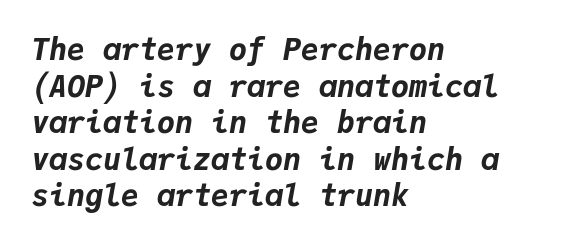
The image shows 30 px bold type, italic (leaning right), monospaced; set left-aligned, line spacing 1.22x, normal letter spacing, not underlined; low stroke contrast and a medium x-height.
